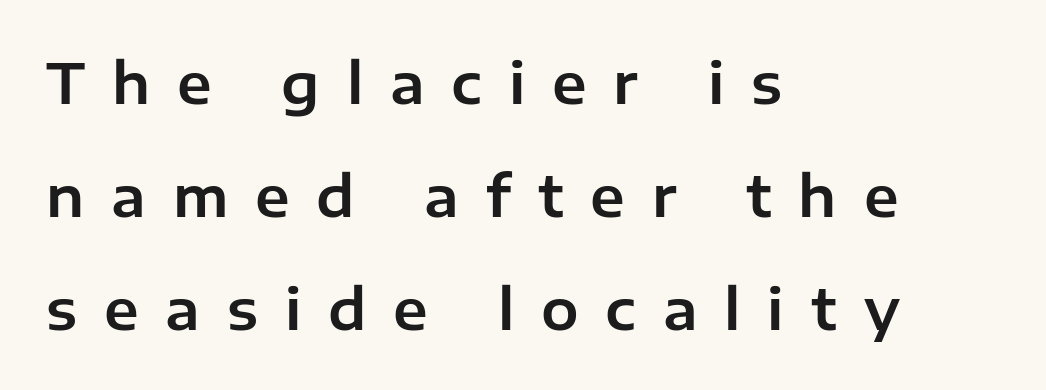
The image shows 56 px sans-serif type, upright; set left-aligned, loose line spacing (2.02x), unusually wide letter spacing (+0.48 em), not underlined; low stroke contrast and a medium x-height.
